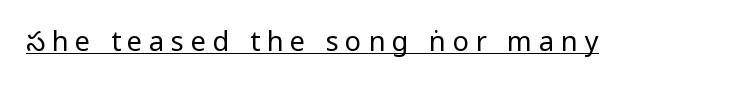
{"italic": "no", "bold": "no", "underline": "yes", "letter_spacing": "wide", "letter_spacing_em": 0.25, "glyph_px": 27}
